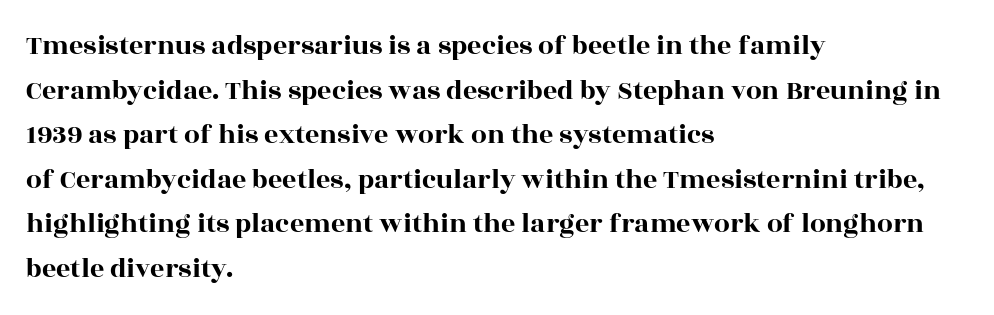
Q: Is the text italic (slanted)? A: No, it is upright.
Q: Is the typeface a serif or a sans-serif typeface? A: Serif.
Q: Is the text underlined? A: No.
Q: How is the paragraph aligned? A: Left-aligned.
Q: Is the spacing between letters normal or unusually wide? A: Normal.
Q: Is the spacing between lines tight, normal or loose? A: Normal.
Q: Width (condensed, normal, or wide)? A: Wide.
Q: x-height? A: Large.
Q: Monospaced? A: No.
